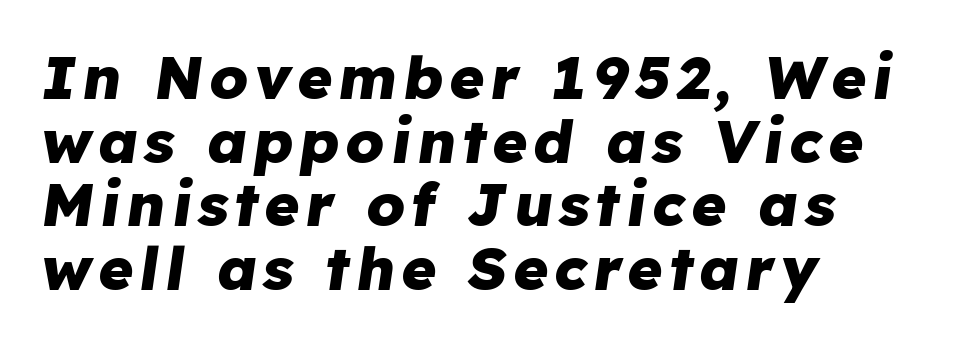
The image shows 60 px heavy type, italic (leaning right); set left-aligned, tight line spacing (1.06x), not underlined; low stroke contrast and a medium x-height.
